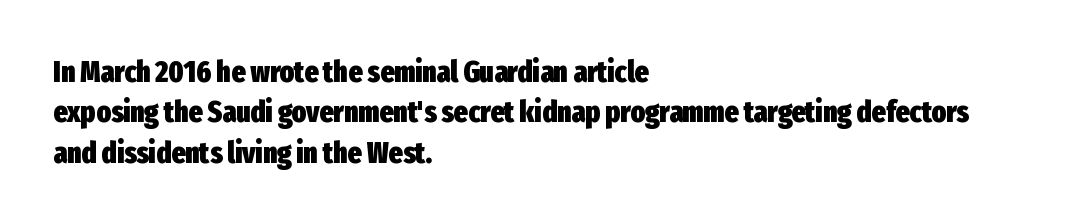
{"serif": "no", "italic": "no", "bold": "yes", "weight": "heavy", "width": "condensed", "stroke_contrast": "low", "x_height": "medium", "monospaced": "no", "underline": "no", "align": "left", "line_spacing": "normal", "line_spacing_ratio": 1.35, "letter_spacing": "normal", "letter_spacing_em": 0.0, "glyph_px": 30}
